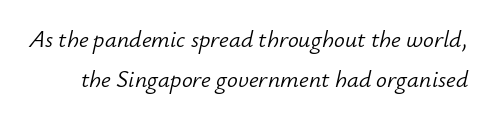
The image shows 24 px text type, italic (leaning right); set normal line spacing (1.68x), normal letter spacing, not underlined.
